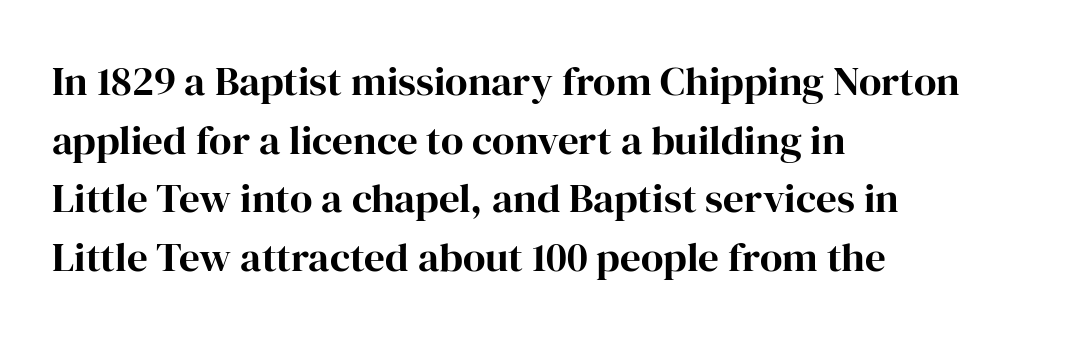
The image shows 41 px serif type, upright; set left-aligned, normal line spacing (1.43x), normal letter spacing, not underlined; high stroke contrast and a medium x-height.
